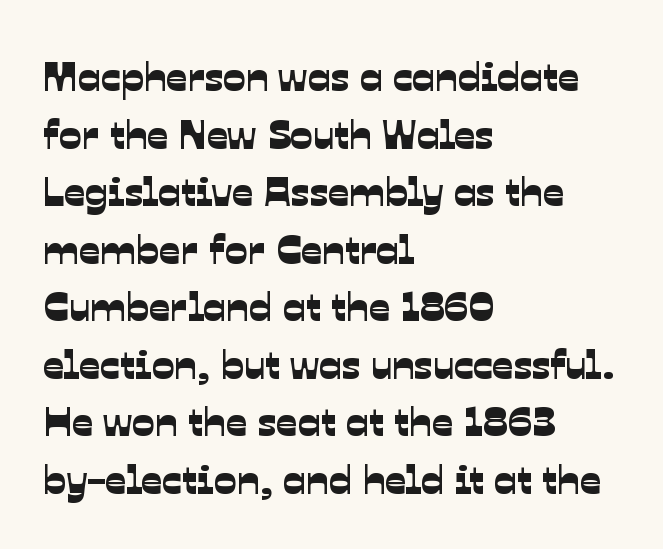
{"serif": "no", "width": "normal", "stroke_contrast": "low", "x_height": "medium", "monospaced": "no", "underline": "no", "align": "left", "line_spacing": "normal", "line_spacing_ratio": 1.37, "letter_spacing": "normal", "letter_spacing_em": 0.0, "glyph_px": 42}
